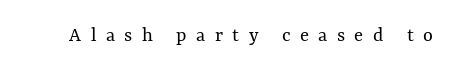
In terms of posture, this sample is upright. Vertical stems look standard width or narrower in stroke. Unmarked baselines from the first word to the last. The rendering inserts visible extra space after every character.
